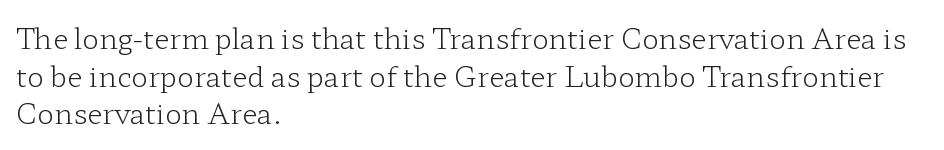
Caption: face not bold, strokes unweighted. Between one letter and the next there's only the usual sliver of space. Caption: multi-line text, flush left, ragged right. The letters carry serifs — small finishing strokes at the ends of their stems.
